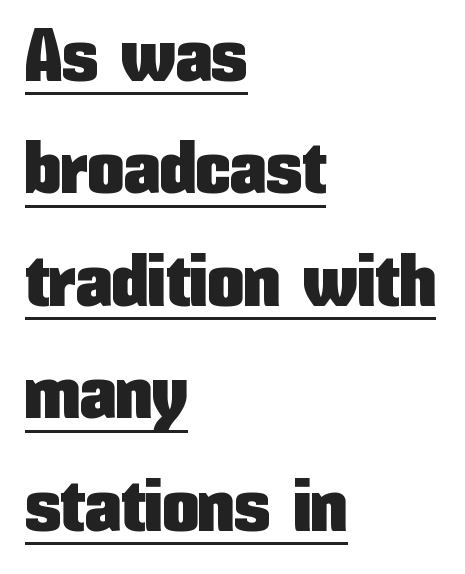
The image shows 73 px condensed sans-serif type, upright; set left-aligned, normal line spacing (1.54x), normal letter spacing, underlined; low stroke contrast and a medium x-height.
